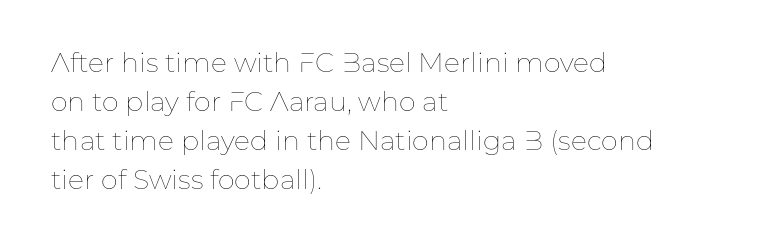
Default kerning and tracking; the words read as compact shapes. No heavy texture on the line: the type isn't bold. A roman cut, with each character standing at attention. Notice how the passage keeps a crisp vertical edge on the left only. Bare-footed words on every line.
